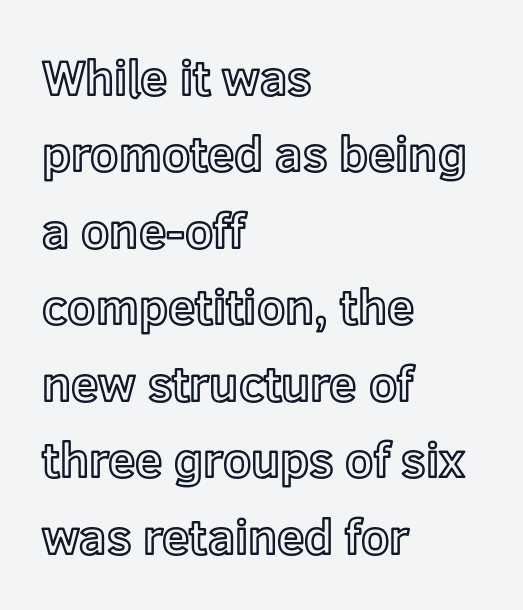
The image shows 49 px text type, upright; set left-aligned, normal line spacing (1.56x), normal letter spacing, not underlined; a medium x-height.
